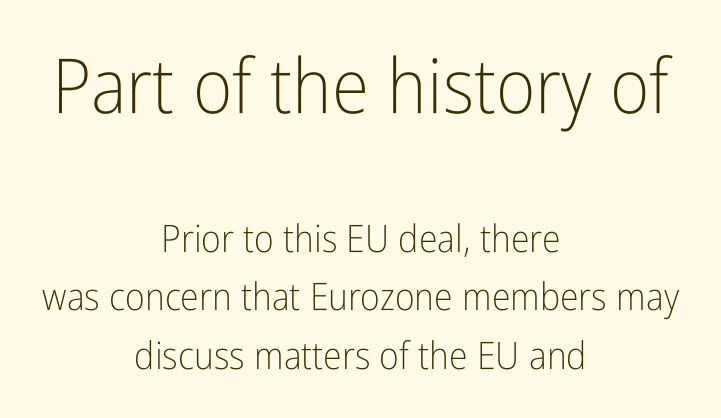
Rule under the text: the space is simply empty. Tracking value appears to be zero — textbook default spacing. The vertical gap from one line to the next is medium. The weight tops out at a normal text grade.
